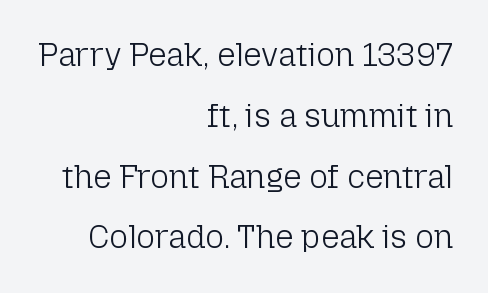
Q: Is the text bold? A: No.
Q: Is the text italic (slanted)? A: No, it is upright.
Q: Is the typeface a serif or a sans-serif typeface? A: Sans-serif.
Q: Is the text underlined? A: No.
Q: How is the paragraph aligned? A: Right-aligned.
Q: Is the spacing between letters normal or unusually wide? A: Normal.
Q: Is the spacing between lines tight, normal or loose? A: Loose.
Q: Width (condensed, normal, or wide)? A: Normal.
Q: Stroke contrast? A: Low.
Q: x-height? A: Medium.
Q: Monospaced? A: No.
